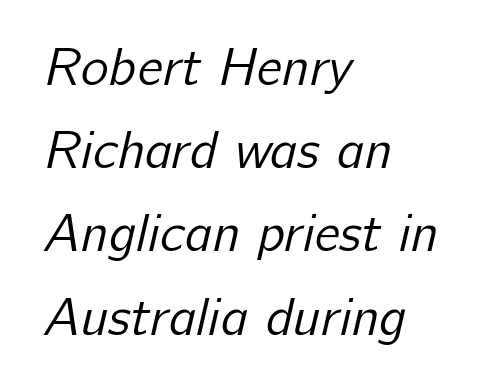
{"serif": "no", "bold": "no", "weight": "regular", "width": "normal", "stroke_contrast": "low", "x_height": "medium", "monospaced": "no", "underline": "no", "align": "left", "line_spacing": "normal", "line_spacing_ratio": 1.57, "letter_spacing": "normal", "letter_spacing_em": 0.0, "glyph_px": 53}
